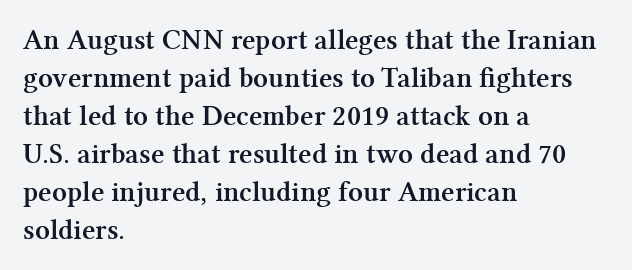
The image shows 29 px semibold serif type, upright; set left-aligned, normal line spacing (1.31x), normal letter spacing, not underlined; medium stroke contrast and a medium x-height.
